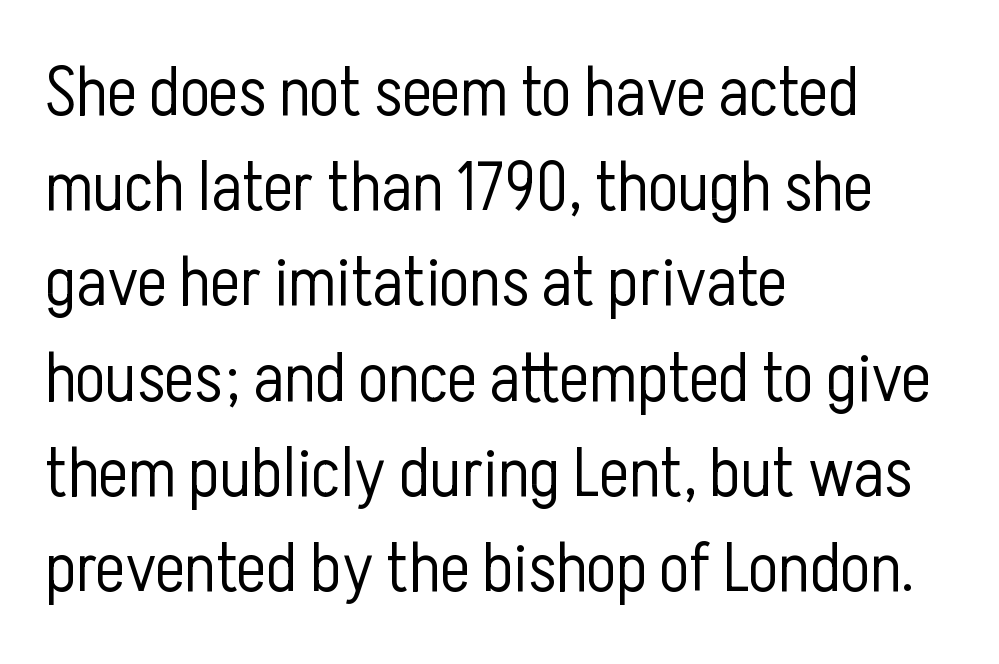
{"serif": "no", "italic": "no", "bold": "no", "weight": "light", "width": "condensed", "stroke_contrast": "low", "x_height": "medium", "monospaced": "no", "underline": "no", "align": "left", "line_spacing": "normal", "line_spacing_ratio": 1.36, "letter_spacing": "normal", "letter_spacing_em": 0.0, "glyph_px": 70}
